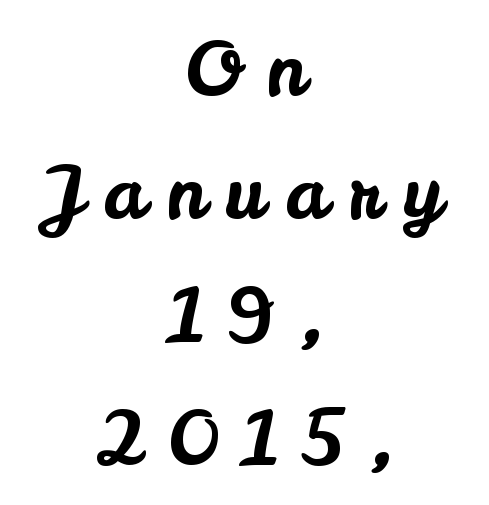
Typeset on center — no edge is straight. Each new line begins a customary step beneath the previous one. This sample uses a sans-serif face. The letters are spread apart with noticeably loose tracking. The rendering uses natural spacing where letterforms have individual widths.
